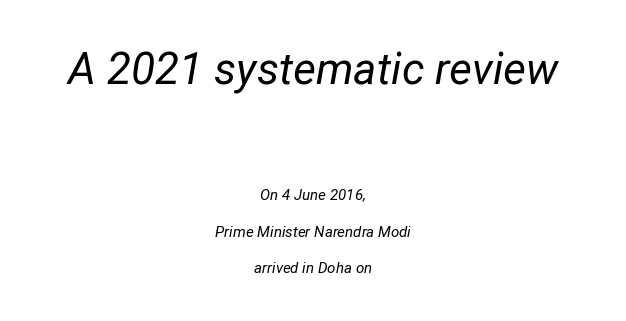
The image shows 44 px regular-weight type, italic (leaning right); set centered, loose line spacing (2.45x), normal letter spacing, not underlined; the first (top) block is 2.93x larger; low stroke contrast and a medium x-height.
